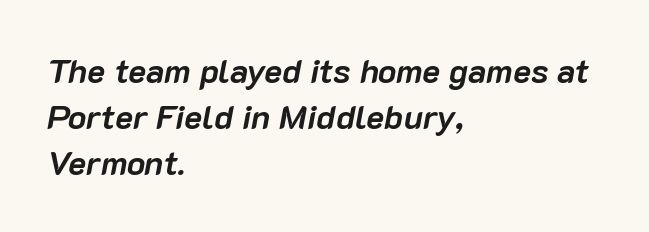
Caption: multi-line text, flush left, ragged right. Is this a fixed-width face? No — the glyphs have proportional, varying widths. Slanted lettering throughout. The passage shown has conventional tracking throughout. Anything drawn beneath the words? Only blank space. The rows are spaced the way most documents space them.
